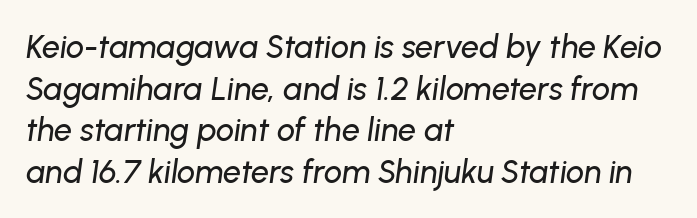
Q: Is the text italic (slanted)? A: Yes, it leans right by about 8 degrees.
Q: Is the text underlined? A: No.
Q: How is the paragraph aligned? A: Left-aligned.
Q: Is the spacing between letters normal or unusually wide? A: Normal.
Q: Is the spacing between lines tight, normal or loose? A: Normal.
Q: Width (condensed, normal, or wide)? A: Normal.
Q: Stroke contrast? A: Low.
Q: x-height? A: Medium.
Q: Monospaced? A: No.
